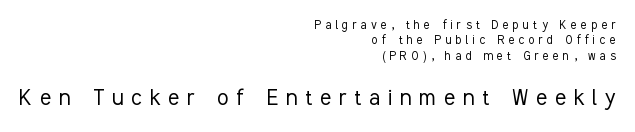
The image shows 26 px text type, upright; set right-aligned, tight line spacing (1.1x), unusually wide letter spacing (+0.3 em), not underlined; the second (bottom) block is 1.86x larger.
